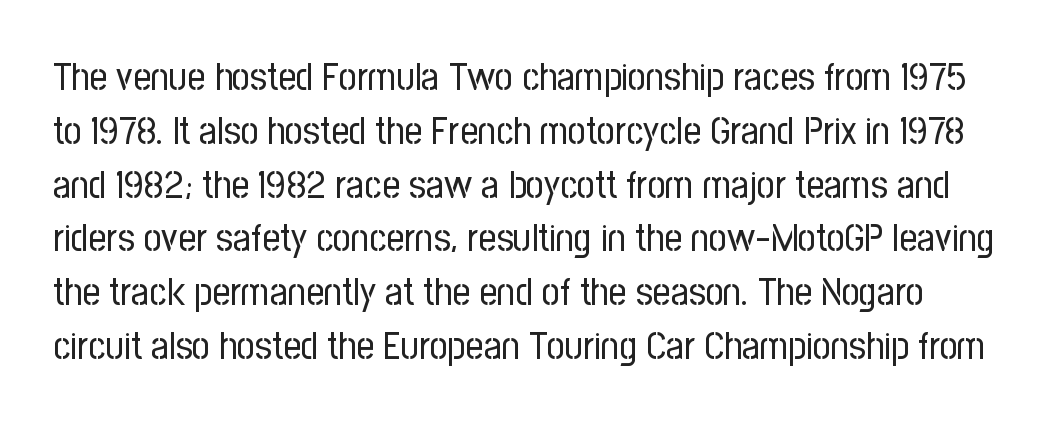
The image shows 39 px regular-weight, condensed sans-serif type, upright; set normal line spacing (1.38x), normal letter spacing, not underlined; low stroke contrast and a medium x-height.
